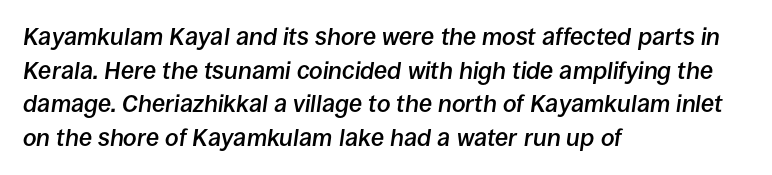
Q: Is the text bold? A: Semi-bold.
Q: Is the text italic (slanted)? A: Yes, it leans right by about 8 degrees.
Q: Is the text underlined? A: No.
Q: How is the paragraph aligned? A: Left-aligned.
Q: Is the spacing between letters normal or unusually wide? A: Normal.
Q: Is the spacing between lines tight, normal or loose? A: Normal.
